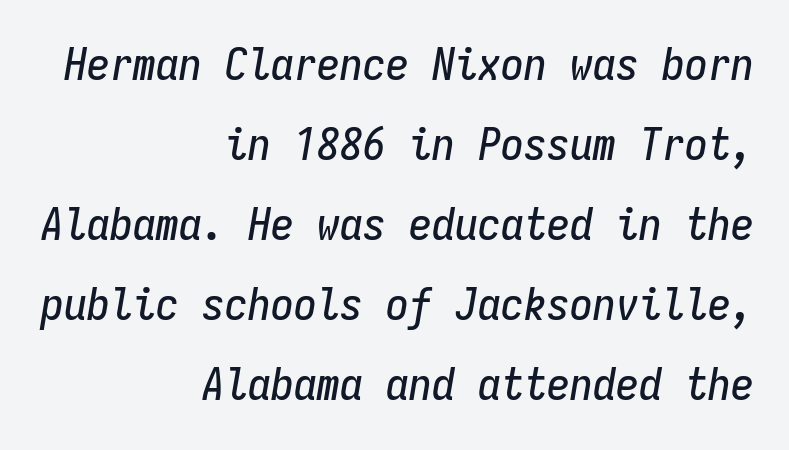
Q: Is the text italic (slanted)? A: Yes, it leans right by about 9 degrees.
Q: Is the text underlined? A: No.
Q: How is the paragraph aligned? A: Right-aligned.
Q: Is the spacing between letters normal or unusually wide? A: Normal.
Q: Width (condensed, normal, or wide)? A: Condensed.
Q: Stroke contrast? A: Low.
Q: x-height? A: Medium.
Q: Monospaced? A: Yes.
